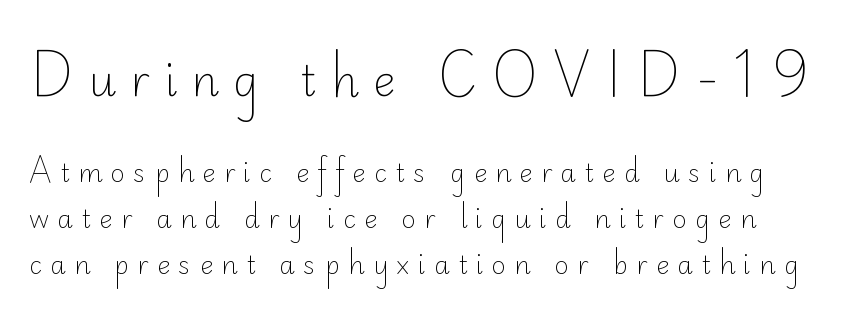
The image shows 43 px light sans-serif type, upright; set line spacing 1.85x, unusually wide letter spacing (+0.33 em), not underlined; the first (top) block is 1.72x larger; low stroke contrast and a small x-height.
